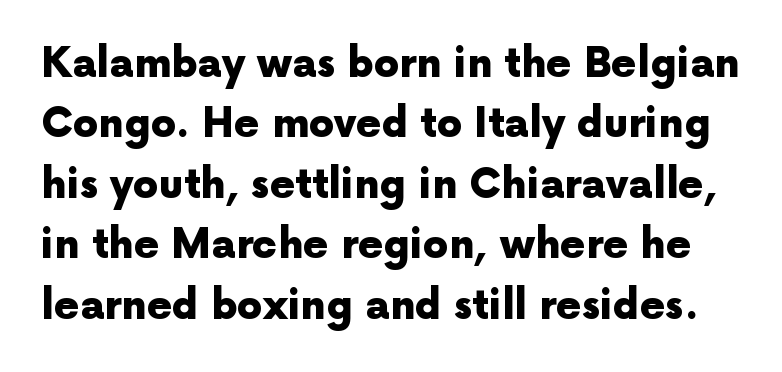
{"serif": "no", "italic": "no", "bold": "yes", "weight": "heavy", "width": "normal", "x_height": "medium", "monospaced": "no", "underline": "no", "line_spacing": "normal", "line_spacing_ratio": 1.51, "letter_spacing": "normal", "letter_spacing_em": 0.0, "glyph_px": 40}
